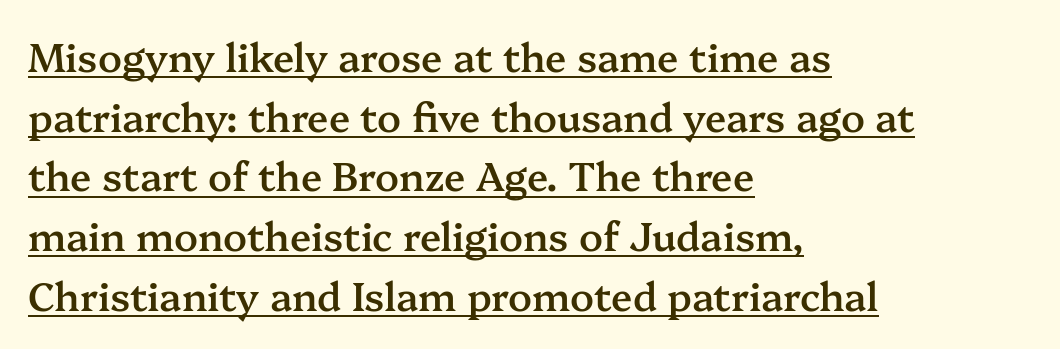
{"serif": "yes", "italic": "no", "bold": "semi", "weight": "semibold", "width": "normal", "stroke_contrast": "medium", "x_height": "medium", "monospaced": "no", "underline": "yes", "align": "left", "line_spacing": "normal", "line_spacing_ratio": 1.53, "letter_spacing": "normal", "letter_spacing_em": 0.0, "glyph_px": 39}
